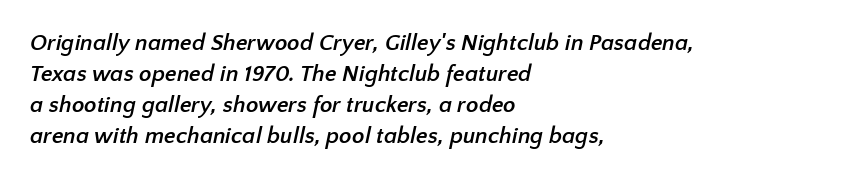
{"bold": "yes", "underline": "no", "align": "left", "line_spacing": "normal", "line_spacing_ratio": 1.35, "letter_spacing": "normal", "letter_spacing_em": 0.0, "glyph_px": 23}
